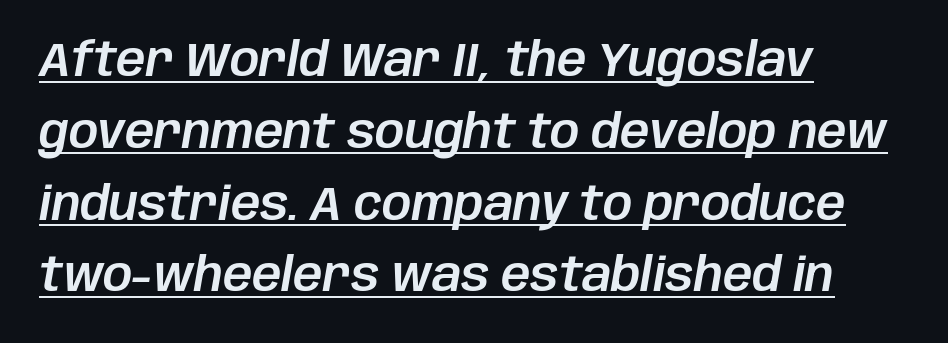
The letters advance in unequal steps, a hallmark of proportional type. Honestly, the letter spacing is just normal — you wouldn't notice it. Emphasis is given by a line drawn under the lettering. The setting favours the left margin, as ordinary paragraphs usually do.
